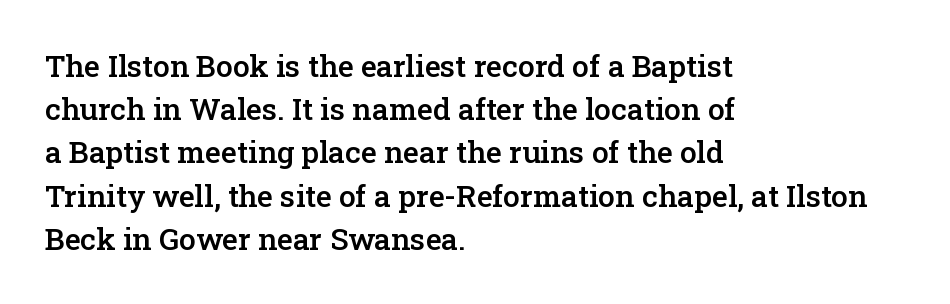
Q: Is the text bold? A: Semi-bold.
Q: Is the text italic (slanted)? A: No, it is upright.
Q: Is the typeface a serif or a sans-serif typeface? A: Serif.
Q: Is the text underlined? A: No.
Q: How is the paragraph aligned? A: Left-aligned.
Q: Is the spacing between letters normal or unusually wide? A: Normal.
Q: Is the spacing between lines tight, normal or loose? A: Normal.
Q: Width (condensed, normal, or wide)? A: Normal.
Q: Stroke contrast? A: Low.
Q: x-height? A: Medium.
Q: Monospaced? A: No.
